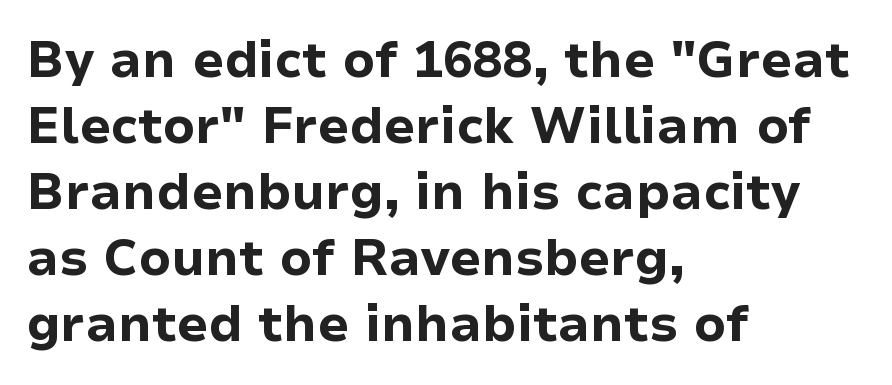
The image shows 50 px bold sans-serif type, upright; set left-aligned, normal line spacing (1.32x), normal letter spacing, not underlined; low stroke contrast and a medium x-height.
